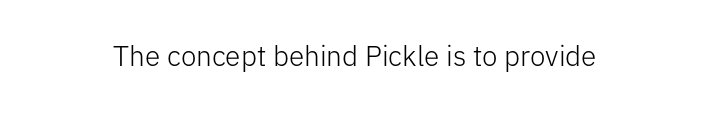
The letters stand straight up with perfectly vertical stems. Decoration check: the copy has no underline. Weight: not bold — regular or lighter. Letter spacing: default.
